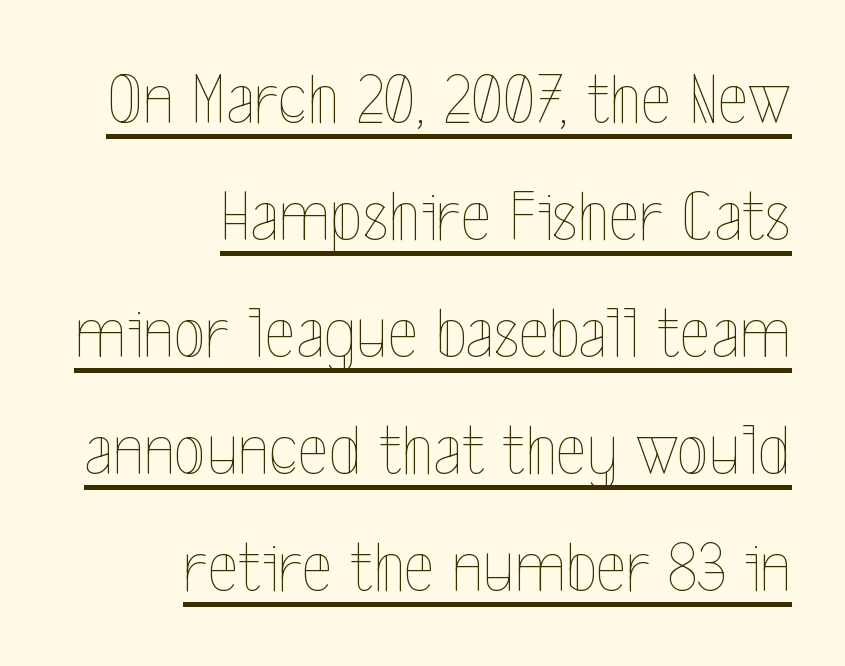
The rendering anchors every line to the right-hand side. A baseline rule has been typeset under these characters. The face used here is proportionally spaced, like ordinary book or web type. Each stroke keeps to a modest, everyday thickness or less. These lines sit exactly where default settings would place them.
